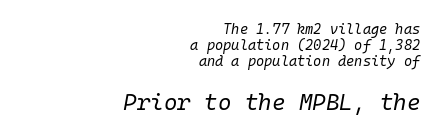
Q: Is the text bold? A: No.
Q: Is the text italic (slanted)? A: Yes, it leans right by about 10 degrees.
Q: Is the text underlined? A: No.
Q: How is the paragraph aligned? A: Right-aligned.
Q: Is the spacing between letters normal or unusually wide? A: Normal.
Q: Is the spacing between lines tight, normal or loose? A: Tight.
Q: Which block of text is set in a larger size, the first (top) or the second (bottom)? A: The second (bottom) one.
